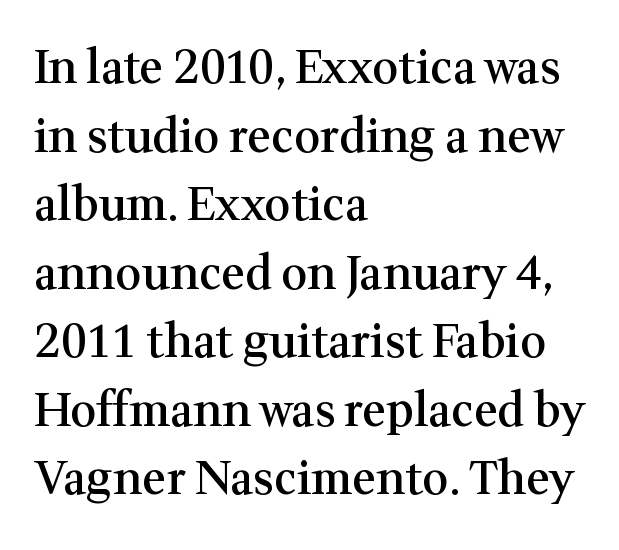
{"serif": "yes", "italic": "no", "bold": "semi", "weight": "semibold", "width": "normal", "stroke_contrast": "medium", "x_height": "medium", "monospaced": "no", "underline": "no", "align": "left", "line_spacing": "normal", "line_spacing_ratio": 1.49, "letter_spacing": "normal", "letter_spacing_em": 0.0, "glyph_px": 46}
